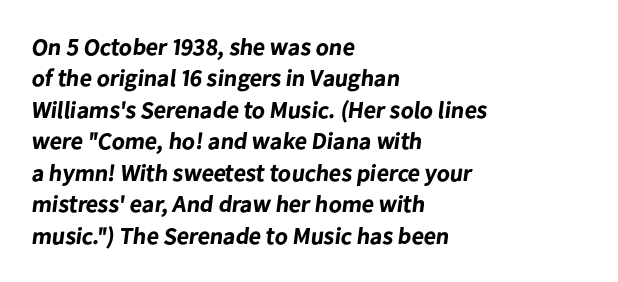
The image shows 24 px bold type; set left-aligned, normal line spacing (1.31x), normal letter spacing, not underlined.
